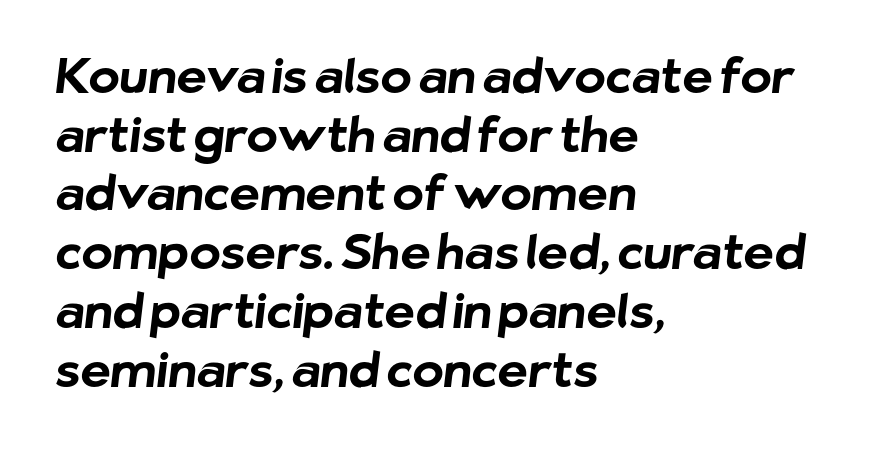
Q: Is the text bold? A: Yes.
Q: Is the typeface a serif or a sans-serif typeface? A: Sans-serif.
Q: Is the text underlined? A: No.
Q: How is the paragraph aligned? A: Left-aligned.
Q: Is the spacing between letters normal or unusually wide? A: Normal.
Q: Is the spacing between lines tight, normal or loose? A: Normal.
Q: Width (condensed, normal, or wide)? A: Normal.
Q: Stroke contrast? A: Low.
Q: x-height? A: Medium.
Q: Monospaced? A: No.
